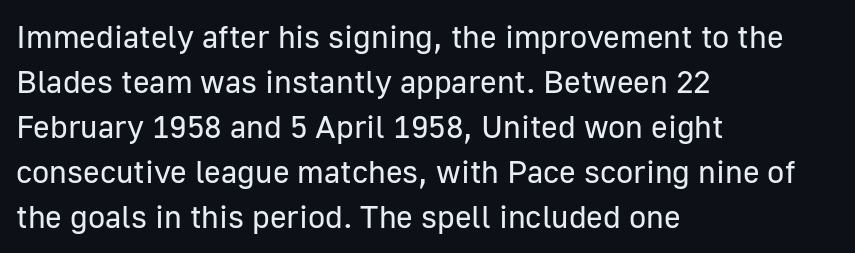
The image shows 32 px regular-weight sans-serif type, upright; set left-aligned, normal line spacing (1.41x), normal letter spacing, not underlined; low stroke contrast and a medium x-height.
